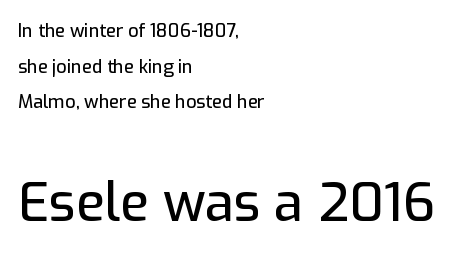
Q: Is the text italic (slanted)? A: No, it is upright.
Q: Is the typeface a serif or a sans-serif typeface? A: Sans-serif.
Q: Is the text underlined? A: No.
Q: How is the paragraph aligned? A: Left-aligned.
Q: Is the spacing between letters normal or unusually wide? A: Normal.
Q: Is the spacing between lines tight, normal or loose? A: Loose.
Q: Which block of text is set in a larger size, the first (top) or the second (bottom)? A: The second (bottom) one.
Q: Width (condensed, normal, or wide)? A: Normal.
Q: Stroke contrast? A: Low.
Q: x-height? A: Medium.
Q: Monospaced? A: No.
